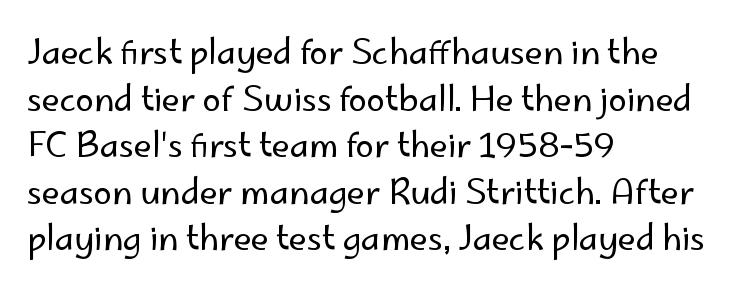
The image shows 33 px regular-weight sans-serif type, upright; set left-aligned, normal line spacing (1.41x), normal letter spacing, not underlined; low stroke contrast and a small x-height.
